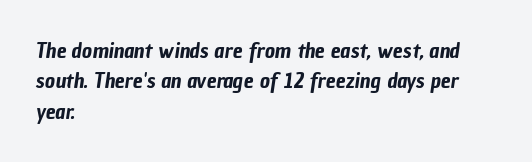
Q: Is the text underlined? A: No.
Q: How is the paragraph aligned? A: Left-aligned.
Q: Is the spacing between letters normal or unusually wide? A: Normal.
Q: Is the spacing between lines tight, normal or loose? A: Normal.
